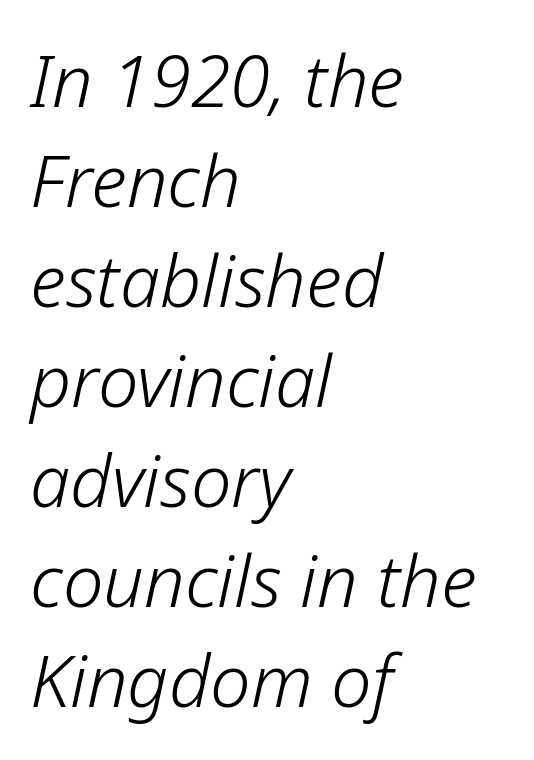
The image shows 72 px light type, italic (leaning right); set left-aligned, normal line spacing (1.39x), normal letter spacing, not underlined; low stroke contrast and a medium x-height.
